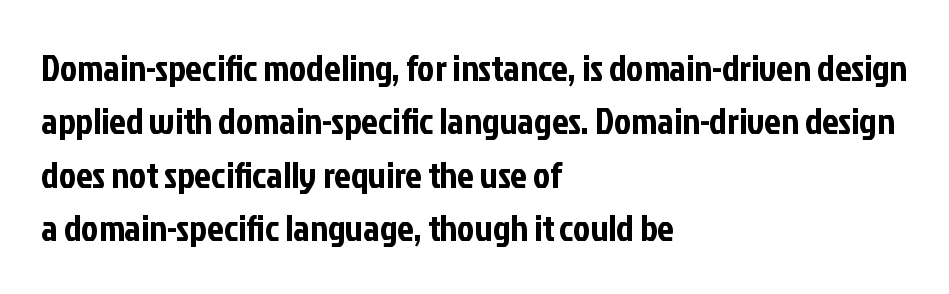
The string is rendered with underlining switched off. Characters follow at the spacing the type designer built in. Short and long lines alike share a common starting point at left. In terms of posture, this sample is upright. Here the designer chose a conventional face with non-uniform glyph widths. Evenly set lines give the paragraph a standard silhouette.
